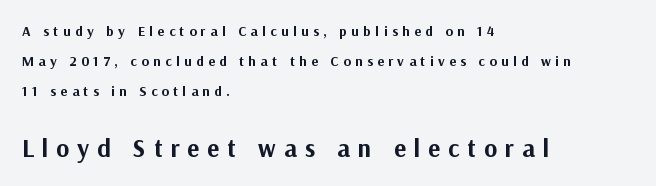
Q: Is the text bold? A: Yes.
Q: Is the text italic (slanted)? A: No, it is upright.
Q: Is the text underlined? A: No.
Q: How is the paragraph aligned? A: Left-aligned.
Q: Is the spacing between letters normal or unusually wide? A: Unusually wide.
Q: Is the spacing between lines tight, normal or loose? A: Loose.
Q: Which block of text is set in a larger size, the first (top) or the second (bottom)? A: The second (bottom) one.
